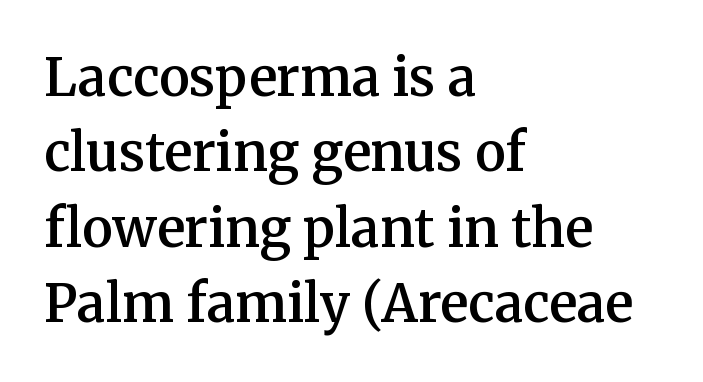
{"serif": "yes", "italic": "no", "bold": "semi", "weight": "semibold", "width": "normal", "stroke_contrast": "medium", "x_height": "medium", "monospaced": "no", "underline": "no", "align": "left", "line_spacing": "normal", "line_spacing_ratio": 1.45, "letter_spacing": "normal", "letter_spacing_em": 0.0, "glyph_px": 52}
